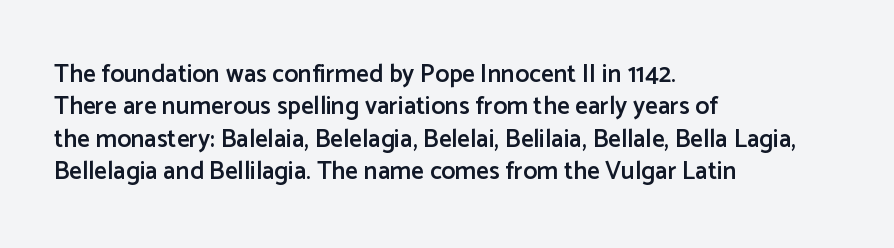
The type is set solid horizontally, with unmodified tracking. Check the space under the baseline: it is left empty. In terms of weight, the rendering is demibold, just under bold. This is the regular roman posture of the typeface.
